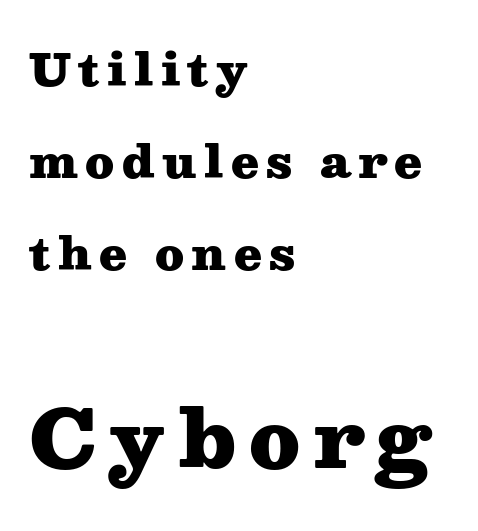
Q: Is the text bold? A: Yes.
Q: Is the text italic (slanted)? A: No, it is upright.
Q: Is the typeface a serif or a sans-serif typeface? A: Serif.
Q: Is the text underlined? A: No.
Q: How is the paragraph aligned? A: Left-aligned.
Q: Is the spacing between lines tight, normal or loose? A: Loose.
Q: Which block of text is set in a larger size, the first (top) or the second (bottom)? A: The second (bottom) one.
Q: Width (condensed, normal, or wide)? A: Wide.
Q: Stroke contrast? A: Medium.
Q: x-height? A: Medium.
Q: Monospaced? A: No.
